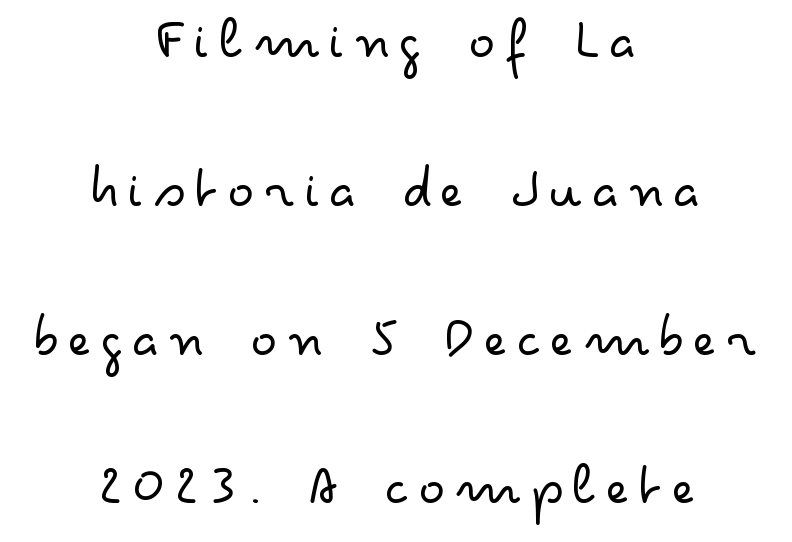
The axis of the letterforms is exactly vertical. The leading is generous, giving the passage an open texture. The characters are drawn with everyday or finer stroke widths. Nope, no serifs anywhere on these letters. Is the block centered? Yes — each line is placed symmetrically about the middle.
